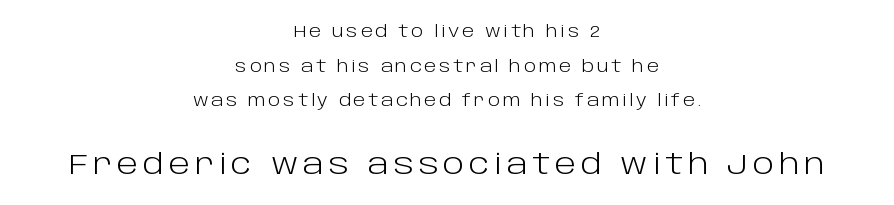
Q: Is the text bold? A: No.
Q: Is the text italic (slanted)? A: No, it is upright.
Q: Is the typeface a serif or a sans-serif typeface? A: Sans-serif.
Q: Is the text underlined? A: No.
Q: How is the paragraph aligned? A: Centered.
Q: Is the spacing between lines tight, normal or loose? A: Loose.
Q: Which block of text is set in a larger size, the first (top) or the second (bottom)? A: The second (bottom) one.
Q: Width (condensed, normal, or wide)? A: Normal.
Q: Stroke contrast? A: Low.
Q: x-height? A: Large.
Q: Monospaced? A: No.
